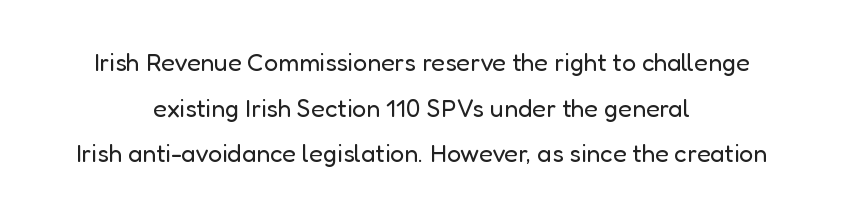
The lines are quadded center. Letters have the restrained weight of plain body copy at most. Honestly, there is no underline to notice here at all. This rendering leaves character spacing at its baseline value. Italic? Not at all — the glyphs are vertical.
